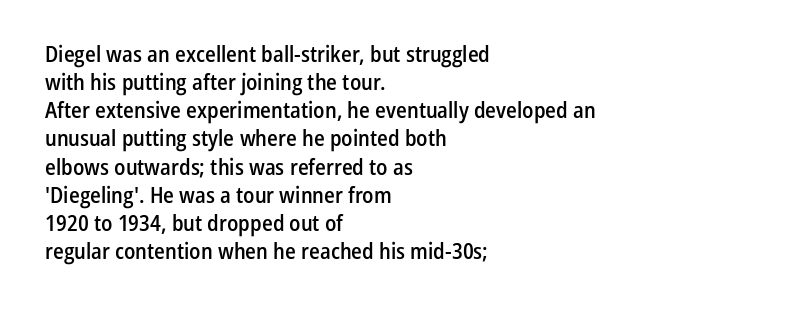
{"italic": "no", "bold": "semi", "underline": "no", "align": "left", "line_spacing": "normal", "line_spacing_ratio": 1.28, "letter_spacing": "normal", "letter_spacing_em": 0.0, "glyph_px": 22}
